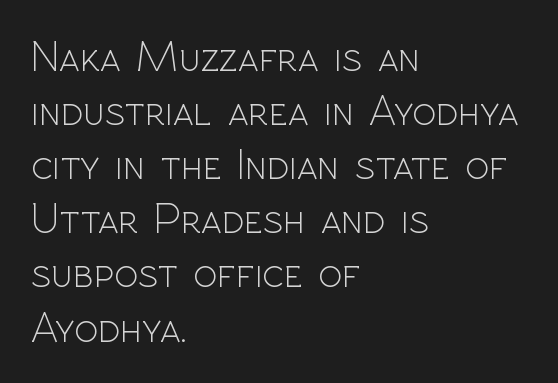
{"serif": "no", "italic": "no", "bold": "no", "weight": "light", "width": "normal", "x_height": "medium", "monospaced": "no", "underline": "no", "align": "left", "line_spacing_ratio": 1.23, "letter_spacing": "normal", "letter_spacing_em": 0.0, "glyph_px": 44}
